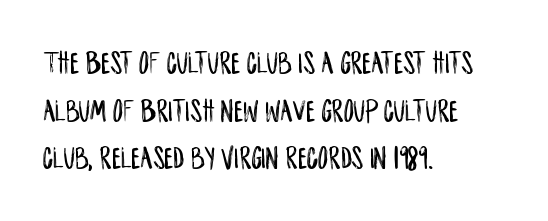
Rows of type keep a routine distance in the vertical direction. Varying glyph widths throughout — classic text-font behaviour. This rendering employs a face without finishing strokes, i.e., a sans-serif. Left-aligned paragraph, ragged on the right. Posture: vertical. The space beneath each line is pristine and unruled.
